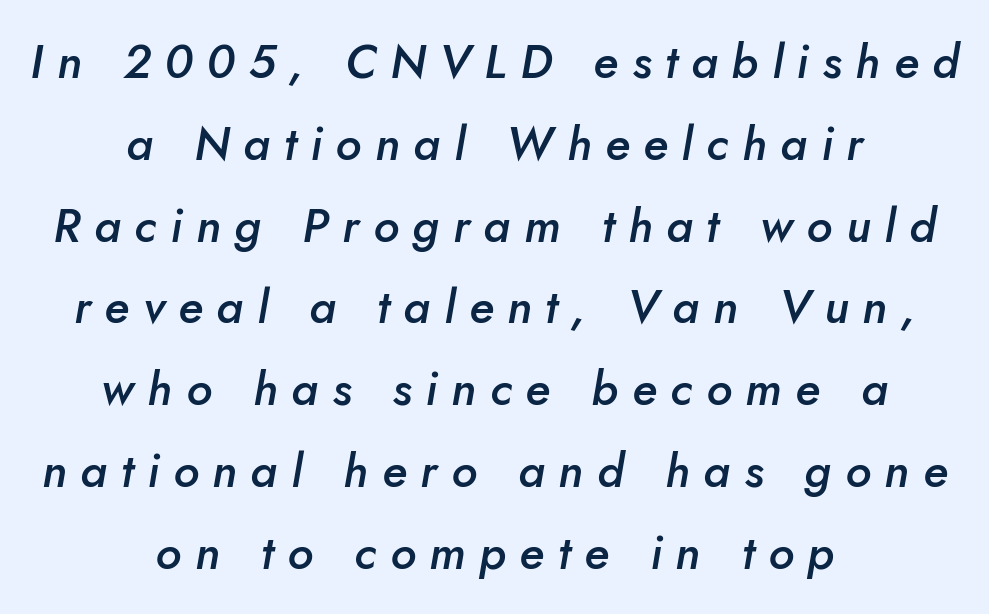
Q: Is the text bold? A: Semi-bold.
Q: Is the text italic (slanted)? A: Yes, it leans right by about 5 degrees.
Q: Is the text underlined? A: No.
Q: How is the paragraph aligned? A: Centered.
Q: Is the spacing between letters normal or unusually wide? A: Unusually wide.
Q: Width (condensed, normal, or wide)? A: Normal.
Q: Stroke contrast? A: Low.
Q: x-height? A: Small.
Q: Monospaced? A: No.
